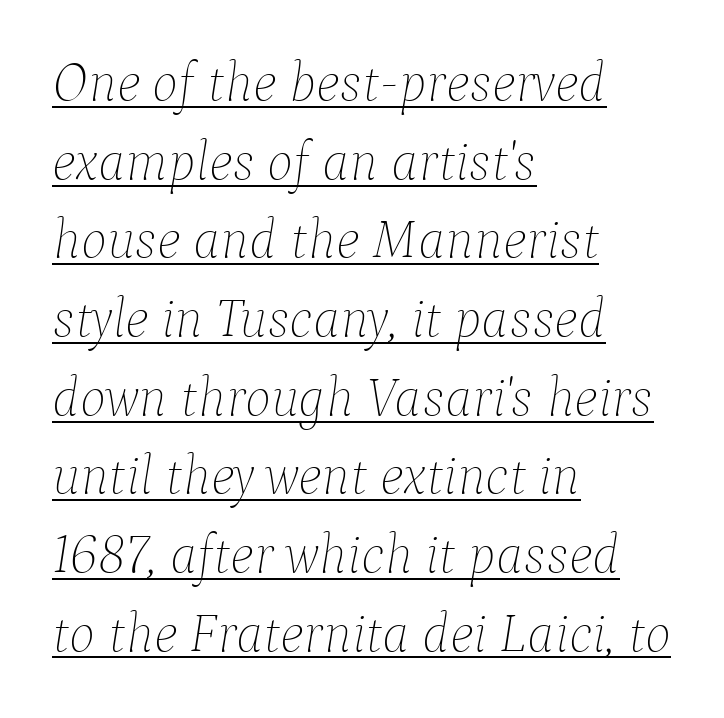
Q: Is the text bold? A: No.
Q: Is the text italic (slanted)? A: Yes, it leans right by about 9 degrees.
Q: Is the text underlined? A: Yes.
Q: How is the paragraph aligned? A: Left-aligned.
Q: Is the spacing between letters normal or unusually wide? A: Normal.
Q: Is the spacing between lines tight, normal or loose? A: Normal.
Q: Width (condensed, normal, or wide)? A: Normal.
Q: Stroke contrast? A: Low.
Q: x-height? A: Medium.
Q: Monospaced? A: No.
